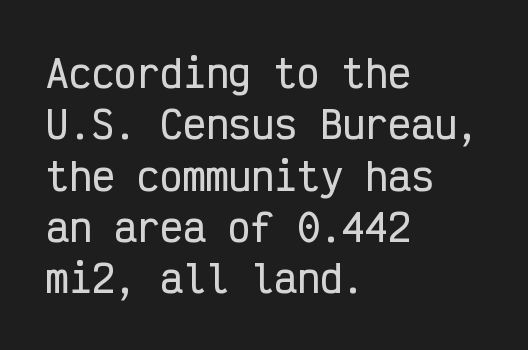
Where is the straight margin? On the left. The letterforms sit shoulder to shoulder at normal distance. Check under the words: just untouched page. This is the regular roman posture of the typeface.
